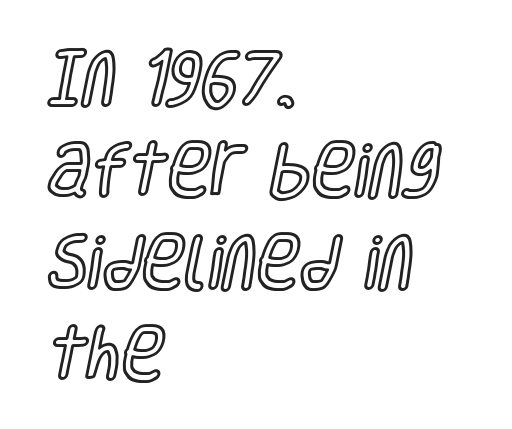
{"width": "condensed", "x_height": "large", "monospaced": "no", "underline": "no", "align": "left", "line_spacing": "normal", "line_spacing_ratio": 1.56, "letter_spacing": "normal", "letter_spacing_em": 0.0, "glyph_px": 59}
